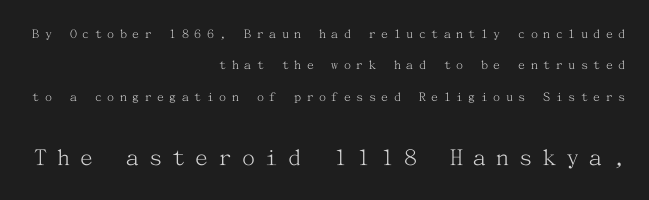
{"italic": "no", "bold": "no", "underline": "no", "align": "right", "line_spacing": "loose", "line_spacing_ratio": 2.25, "letter_spacing": "wide", "letter_spacing_em": 0.39, "larger_block": "second", "size_ratio": 1.86, "glyph_px": 26}
